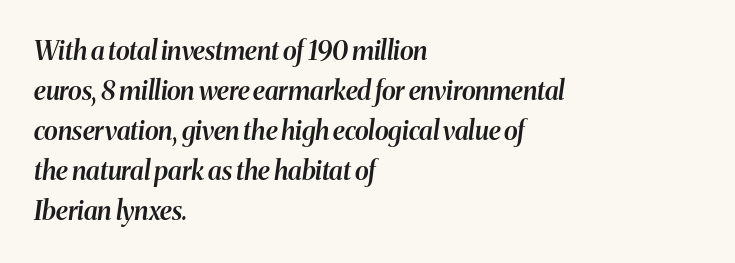
The rendering keeps characters at their native spacing. The rendering uses a semibold face; strokes are thickened but not to full bold. Compared with ordinary roman type, these characters are visibly tilted. Clear beneath every line of the passage.
